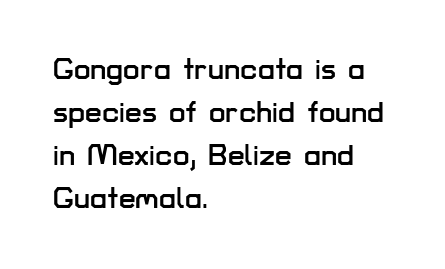
{"serif": "no", "italic": "no", "width": "normal", "stroke_contrast": "low", "x_height": "medium", "monospaced": "no", "underline": "no", "align": "left", "line_spacing": "normal", "line_spacing_ratio": 1.43, "letter_spacing": "normal", "letter_spacing_em": 0.0, "glyph_px": 30}
